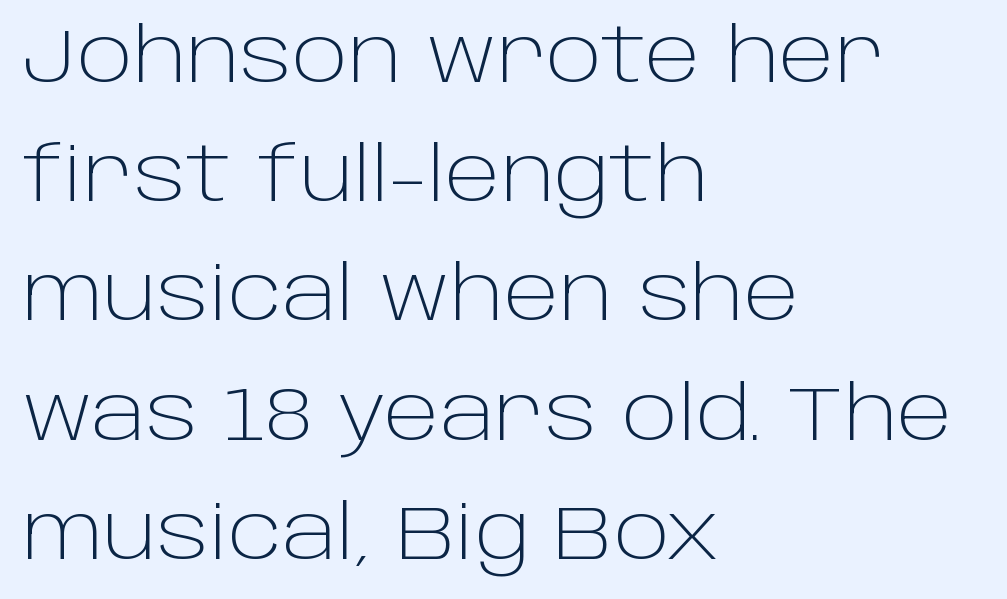
A quiet, ordinary-to-light weight characterises the typeface. Examine the stroke ends and you'll find no serifs. Tall strokes in this sample are plumb rather than angled. Is this a fixed-width face? No — the glyphs have proportional, varying widths. This block has exactly the height ordinary leading produces.
